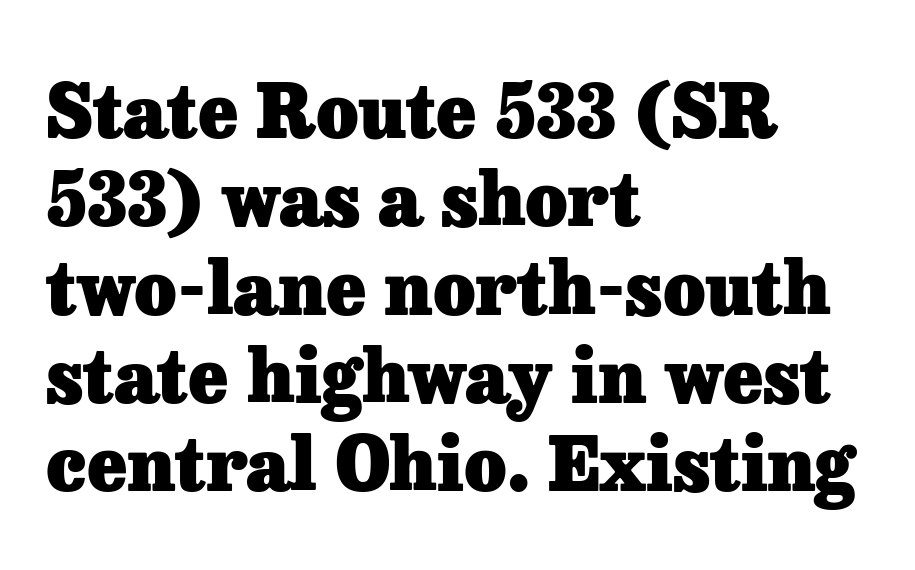
{"serif": "yes", "italic": "no", "bold": "yes", "weight": "heavy", "width": "normal", "stroke_contrast": "low", "x_height": "medium", "monospaced": "no", "underline": "no", "align": "left", "line_spacing_ratio": 1.21, "letter_spacing": "normal", "letter_spacing_em": 0.0, "glyph_px": 73}
